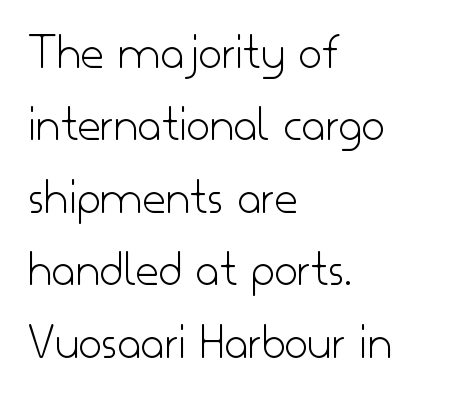
The image shows 51 px light sans-serif type, upright; set left-aligned, normal line spacing (1.42x), normal letter spacing, not underlined; low stroke contrast and a small x-height.
